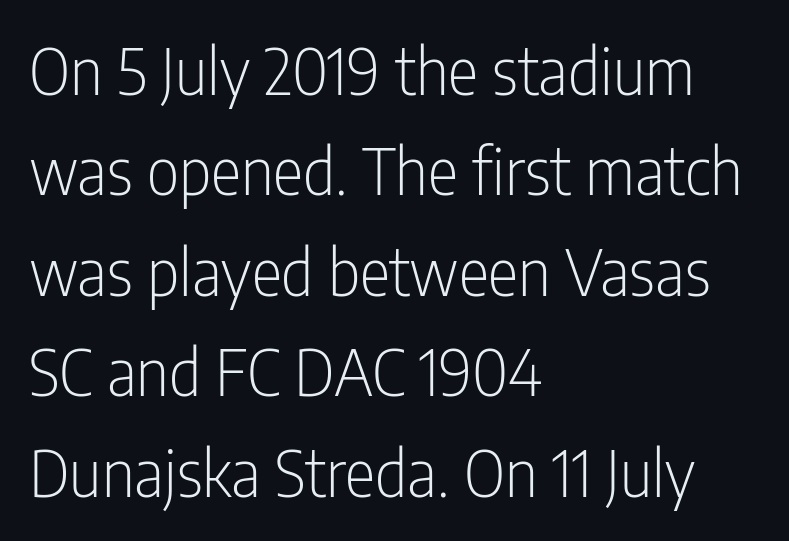
Notice how descenders clear the ascenders below comfortably — that's standard leading. Any mark beneath the type? The region is blank. Nothing unusual about the tracking: characters are spaced as the font intends. Spacing verdict: proportional, widths tailored to each character.
